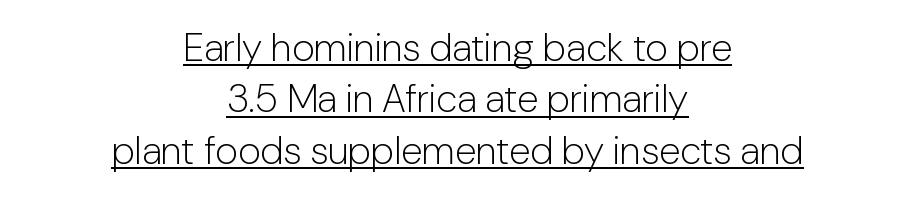
These lines were composed using upright roman letters. Each line is balanced around a shared central axis. Weight: regular or lighter. The string is rendered with underlining switched on.
